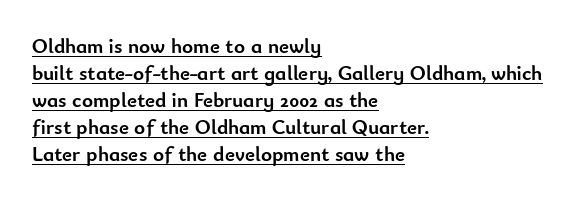
In CSS terms this would be text-align: left. These characters rest on top of a visible drawn line. Vertical spacing — default. Italic: no, the glyphs are upright roman. This is heavy type, rendered in bold. The rendering keeps characters at their native spacing.
